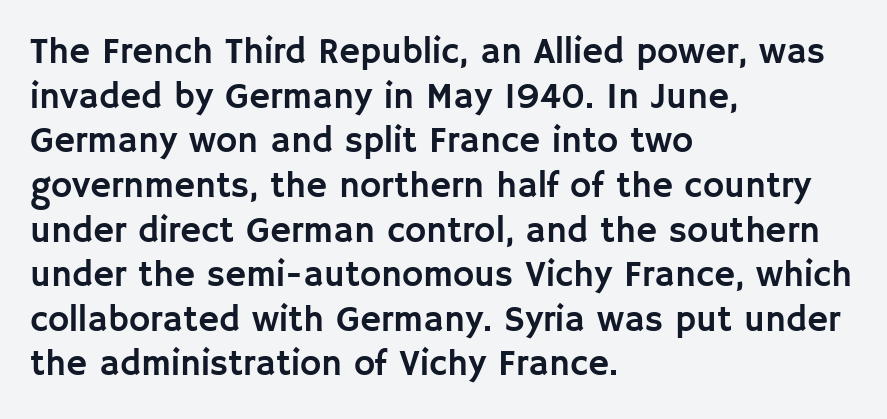
{"serif": "no", "italic": "no", "width": "normal", "stroke_contrast": "low", "x_height": "large", "monospaced": "no", "underline": "no", "align": "left", "line_spacing_ratio": 1.24, "letter_spacing": "normal", "letter_spacing_em": 0.0, "glyph_px": 36}
